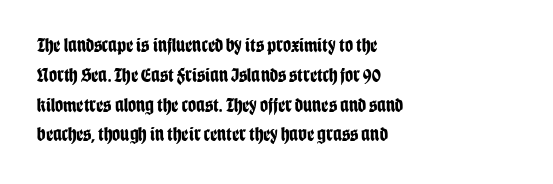
Q: Is the text bold? A: Yes.
Q: Is the text italic (slanted)? A: No, it is upright.
Q: Is the text underlined? A: No.
Q: How is the paragraph aligned? A: Left-aligned.
Q: Is the spacing between letters normal or unusually wide? A: Normal.
Q: Is the spacing between lines tight, normal or loose? A: Normal.
